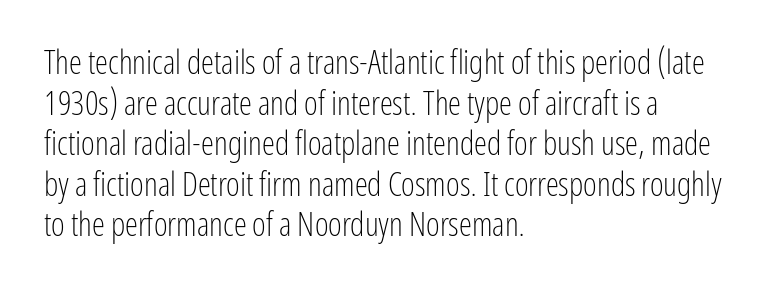
Q: Is the text bold? A: No.
Q: Is the text italic (slanted)? A: No, it is upright.
Q: Is the typeface a serif or a sans-serif typeface? A: Sans-serif.
Q: Is the text underlined? A: No.
Q: How is the paragraph aligned? A: Left-aligned.
Q: Is the spacing between letters normal or unusually wide? A: Normal.
Q: Width (condensed, normal, or wide)? A: Condensed.
Q: Stroke contrast? A: Low.
Q: x-height? A: Medium.
Q: Monospaced? A: No.
